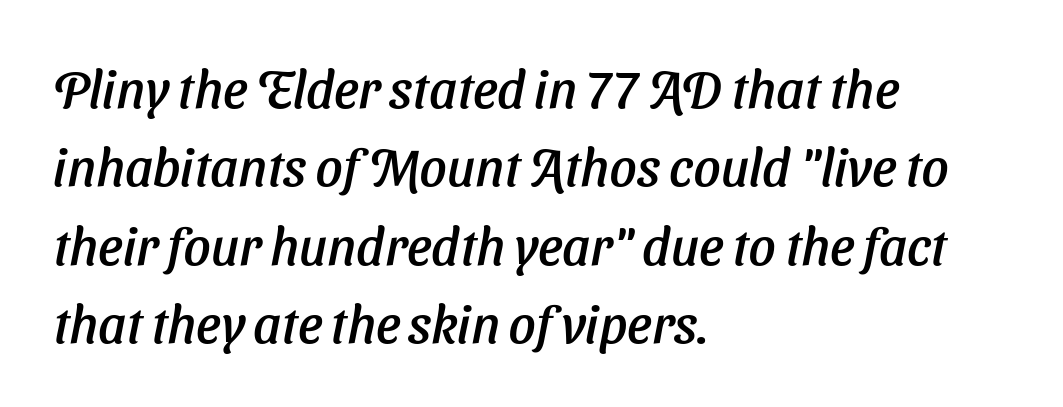
{"width": "normal", "stroke_contrast": "low", "x_height": "medium", "monospaced": "no", "underline": "no", "align": "left", "line_spacing": "normal", "line_spacing_ratio": 1.48, "letter_spacing": "normal", "letter_spacing_em": 0.0, "glyph_px": 53}
